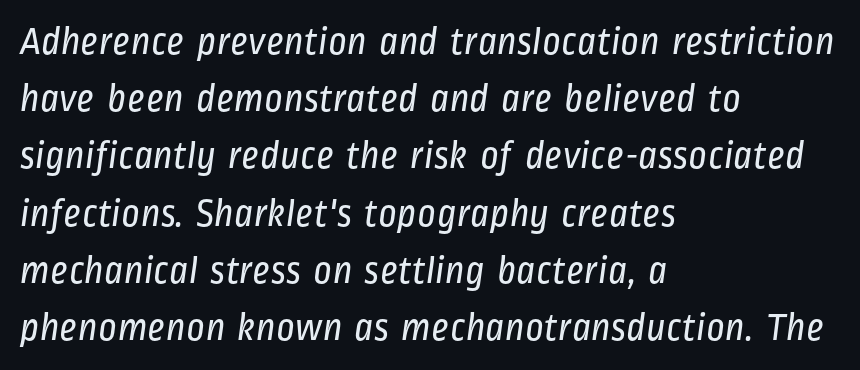
Q: Is the text bold? A: No.
Q: Is the typeface a serif or a sans-serif typeface? A: Sans-serif.
Q: Is the text underlined? A: No.
Q: How is the paragraph aligned? A: Left-aligned.
Q: Is the spacing between letters normal or unusually wide? A: Normal.
Q: Is the spacing between lines tight, normal or loose? A: Normal.
Q: Width (condensed, normal, or wide)? A: Condensed.
Q: Stroke contrast? A: Low.
Q: x-height? A: Medium.
Q: Monospaced? A: No.
